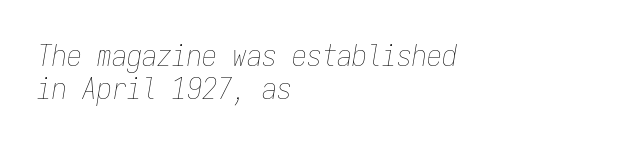
The zone under the glyphs is completely vacant. Think of a typewriter: that constant character pitch is what you see here. The letters are slanted; this is an italic face. A student would call this left alignment; a typographer would say flush left, rag right.
